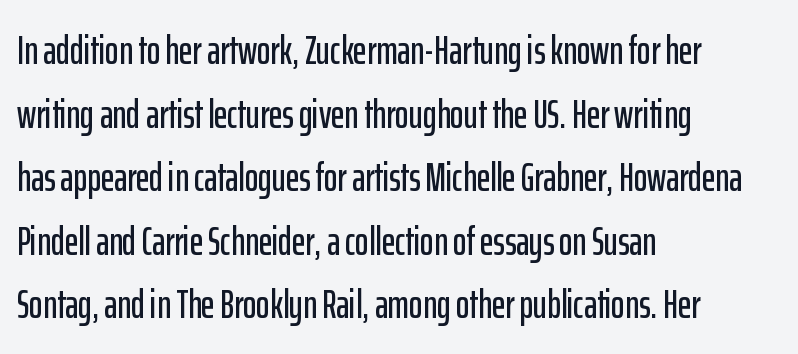
Unlike italic type, these characters show no tilt at all. Here the designer chose a conventional face with non-uniform glyph widths. Compared with a centered layout, this one pins lines to the left instead. Type without underlining. Rows of type keep a routine distance in the vertical direction.
